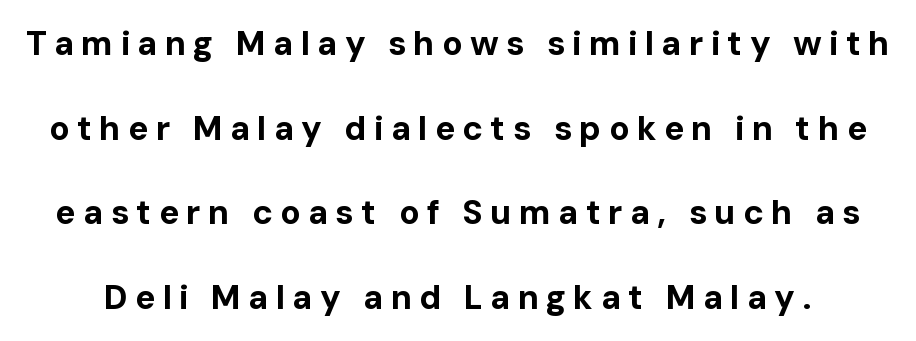
{"serif": "no", "italic": "no", "bold": "yes", "weight": "bold", "width": "normal", "stroke_contrast": "low", "x_height": "medium", "monospaced": "no", "underline": "no", "line_spacing": "loose", "line_spacing_ratio": 2.49, "letter_spacing": "wide", "letter_spacing_em": 0.21, "glyph_px": 34}
